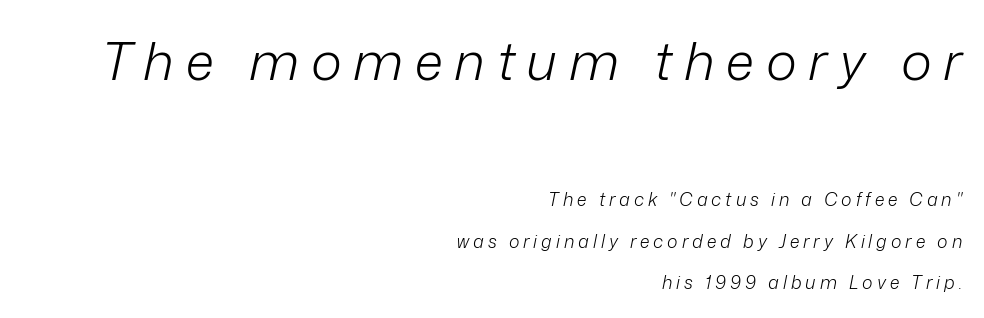
Line endings align vertically; line beginnings do not. Characters follow at a spacing far wider than the type designer built in. If you squint, the top block still reads clearly — it's the larger of the two. Characters are canted at an angle relative to the baseline's perpendicular. Summary of weight: not heavy and not bold.
